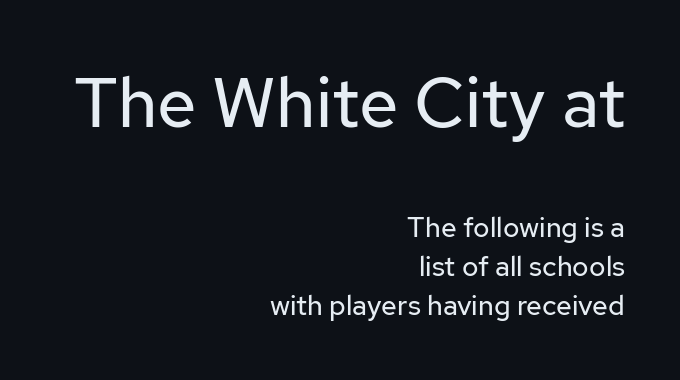
The image shows 70 px regular-weight sans-serif type, upright; set right-aligned, normal line spacing (1.39x), normal letter spacing, not underlined; the first (top) block is 2.5x larger; low stroke contrast and a medium x-height.
